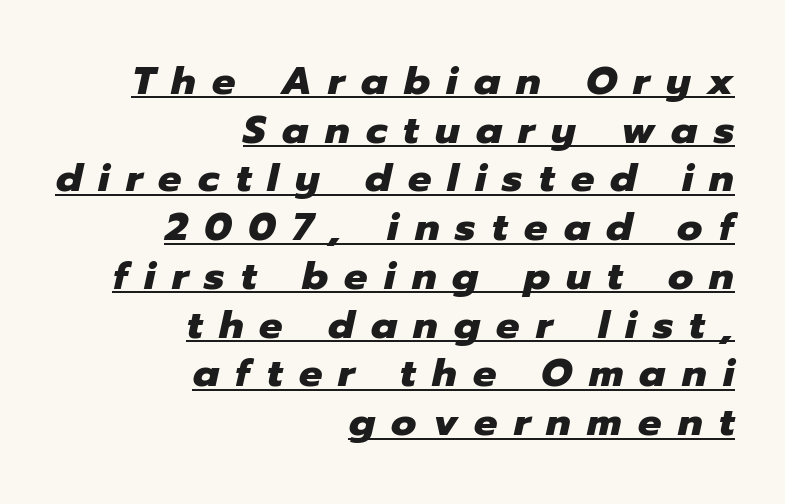
Q: Is the text bold? A: Yes.
Q: Is the text italic (slanted)? A: Yes, it leans right by about 12 degrees.
Q: Is the text underlined? A: Yes.
Q: How is the paragraph aligned? A: Right-aligned.
Q: Is the spacing between letters normal or unusually wide? A: Unusually wide.
Q: Is the spacing between lines tight, normal or loose? A: Normal.
Q: Width (condensed, normal, or wide)? A: Normal.
Q: Stroke contrast? A: Low.
Q: x-height? A: Medium.
Q: Monospaced? A: No.
